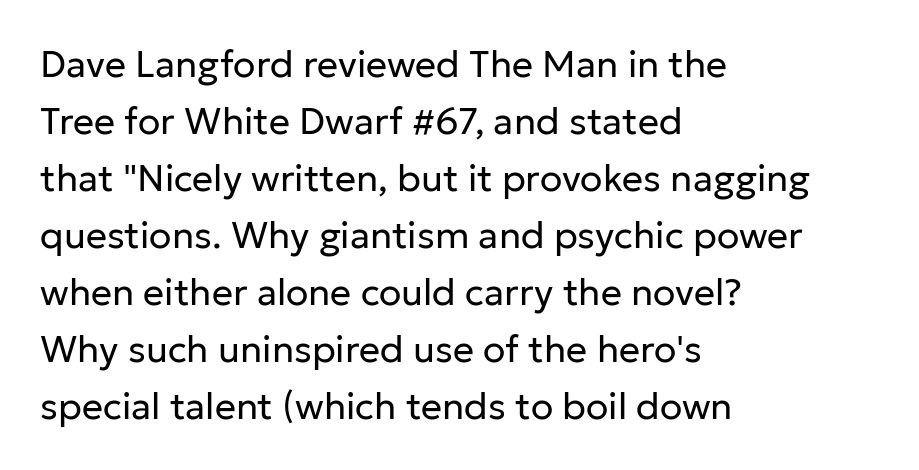
Q: Is the text bold? A: No.
Q: Is the text italic (slanted)? A: No, it is upright.
Q: Is the typeface a serif or a sans-serif typeface? A: Sans-serif.
Q: Is the text underlined? A: No.
Q: How is the paragraph aligned? A: Left-aligned.
Q: Is the spacing between letters normal or unusually wide? A: Normal.
Q: Is the spacing between lines tight, normal or loose? A: Normal.
Q: Width (condensed, normal, or wide)? A: Normal.
Q: Stroke contrast? A: Low.
Q: x-height? A: Medium.
Q: Monospaced? A: No.
